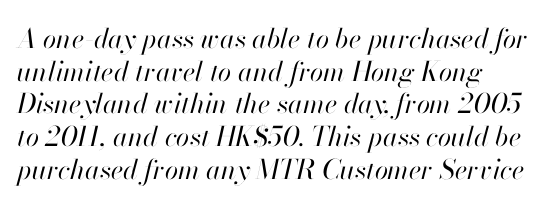
Casual observation: everything's shoved over to the left. A clean baseline with only descenders dipping below it. In terms of letterspacing, this is plain default setting. The cut favours lightness, reaching ordinary text weight at its darkest. It's the slanting kind of type.
